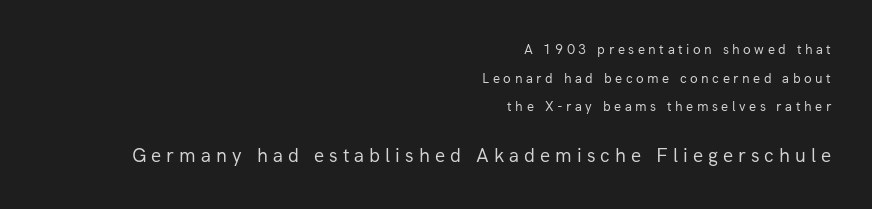
The rag falls on the left side of this text block. The characters are drawn with everyday or finer stroke widths. Reading down the column, the eye jumps a long way to each next line. Here the glyphs are tracked loosely, breaking word shapes into spaced letters. The composition opens small and finishes big. Italic: no, the glyphs are upright roman.
